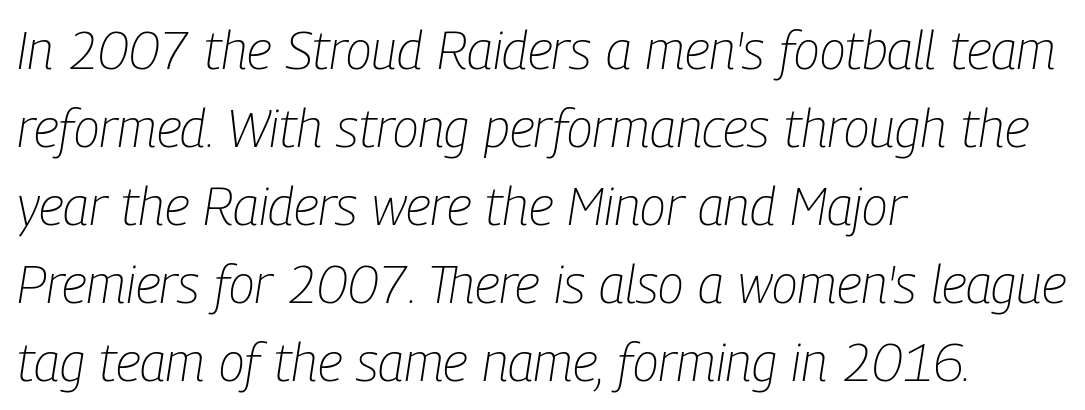
Q: Is the text bold? A: No.
Q: Is the text italic (slanted)? A: Yes, it leans right by about 9 degrees.
Q: Is the text underlined? A: No.
Q: How is the paragraph aligned? A: Left-aligned.
Q: Is the spacing between letters normal or unusually wide? A: Normal.
Q: Is the spacing between lines tight, normal or loose? A: Normal.
Q: Width (condensed, normal, or wide)? A: Condensed.
Q: Stroke contrast? A: Low.
Q: x-height? A: Medium.
Q: Monospaced? A: No.
